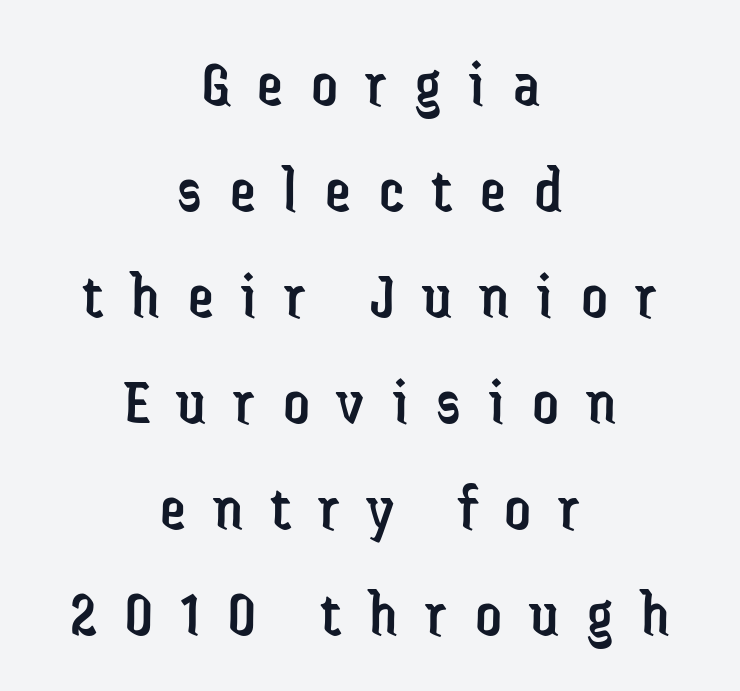
Weight: in the light-to-regular range. The font family rendered here belongs to the sans-serif group. The tracking reads as deliberately expanded to a designer's eye. These lines stack symmetrically, like a column narrowing and widening about its center.
